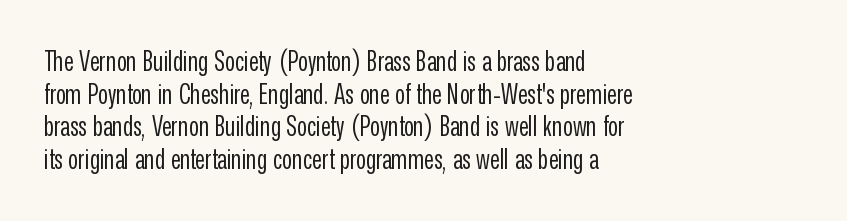
What stands out about the letter spacing? Nothing — it is the standard amount. This is not heavy type; no bold has been used. Just letters on the line, the space beneath them empty. Notice how the stems are strictly vertical — no italics here. This rendering uses left alignment, leaving the right contour irregular.
